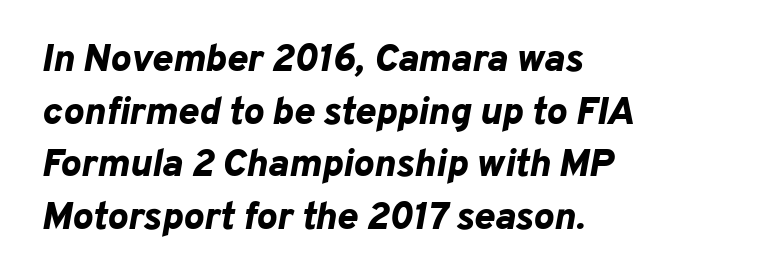
The image shows 39 px bold type, italic (leaning right); set left-aligned, normal line spacing (1.35x), normal letter spacing, not underlined; low stroke contrast and a medium x-height.
